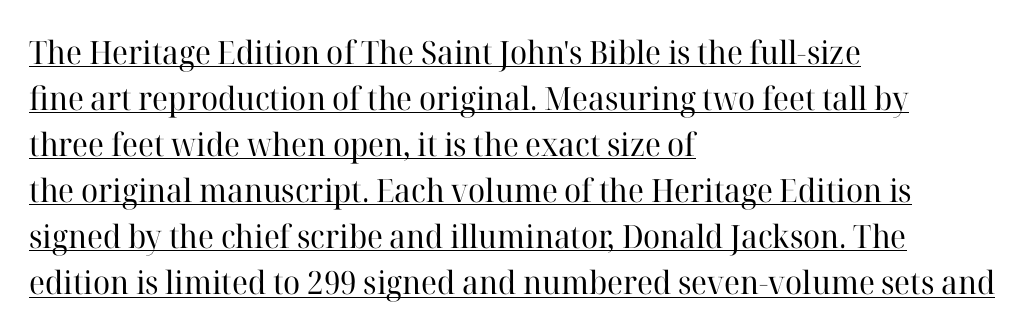
The image shows 32 px regular-weight serif type, upright; set left-aligned, normal line spacing (1.44x), normal letter spacing, underlined; high stroke contrast and a medium x-height.
